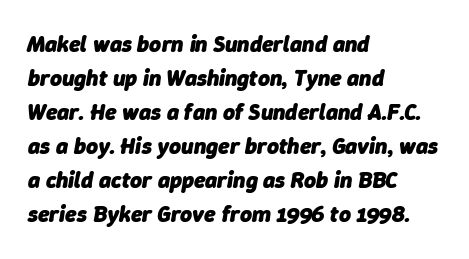
{"italic": "yes", "lean": "right", "slant_degrees": 9, "bold": "yes", "underline": "no", "align": "left", "line_spacing": "normal", "line_spacing_ratio": 1.48, "letter_spacing": "normal", "letter_spacing_em": 0.0, "glyph_px": 23}
